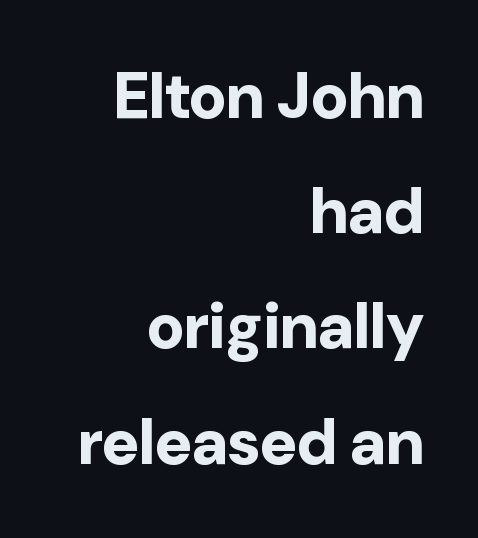
{"serif": "no", "italic": "no", "bold": "yes", "weight": "bold", "width": "normal", "stroke_contrast": "low", "x_height": "medium", "monospaced": "no", "underline": "no", "align": "right", "line_spacing_ratio": 1.8, "letter_spacing": "normal", "letter_spacing_em": 0.0, "glyph_px": 64}
